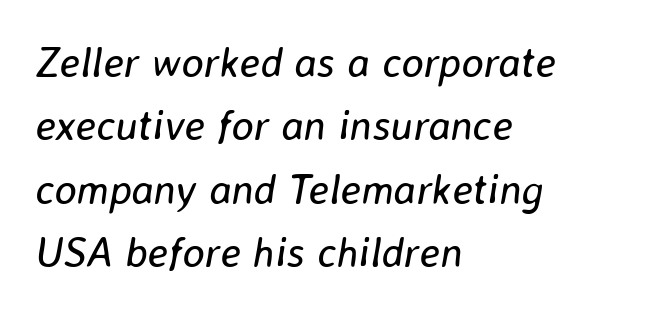
You could call the tracking neutral — neither tight nor loose. The letters look calm and open, with moderate or lighter stems. Check the space under the baseline: it is left empty. Each new line begins a customary step beneath the previous one.
